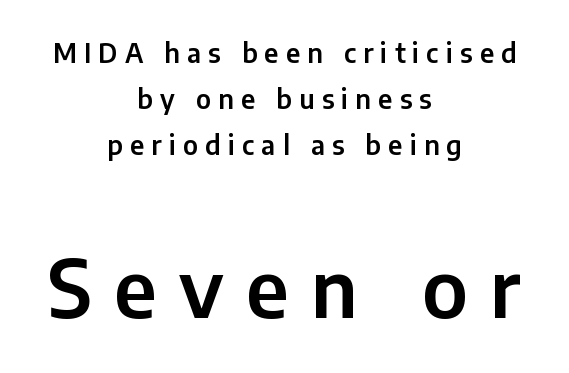
The image shows 79 px sans-serif type, upright; set centered, line spacing 1.76x, unusually wide letter spacing (+0.28 em), not underlined; the second (bottom) block is 3.04x larger; low stroke contrast and a medium x-height.
